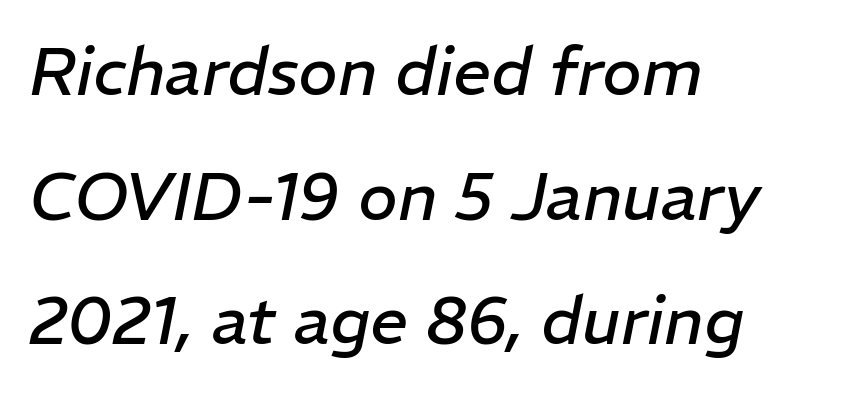
Q: Is the text bold? A: No.
Q: Is the text italic (slanted)? A: Yes, it leans right by about 11 degrees.
Q: Is the text underlined? A: No.
Q: How is the paragraph aligned? A: Left-aligned.
Q: Is the spacing between letters normal or unusually wide? A: Normal.
Q: Width (condensed, normal, or wide)? A: Normal.
Q: Stroke contrast? A: Low.
Q: x-height? A: Medium.
Q: Monospaced? A: No.
